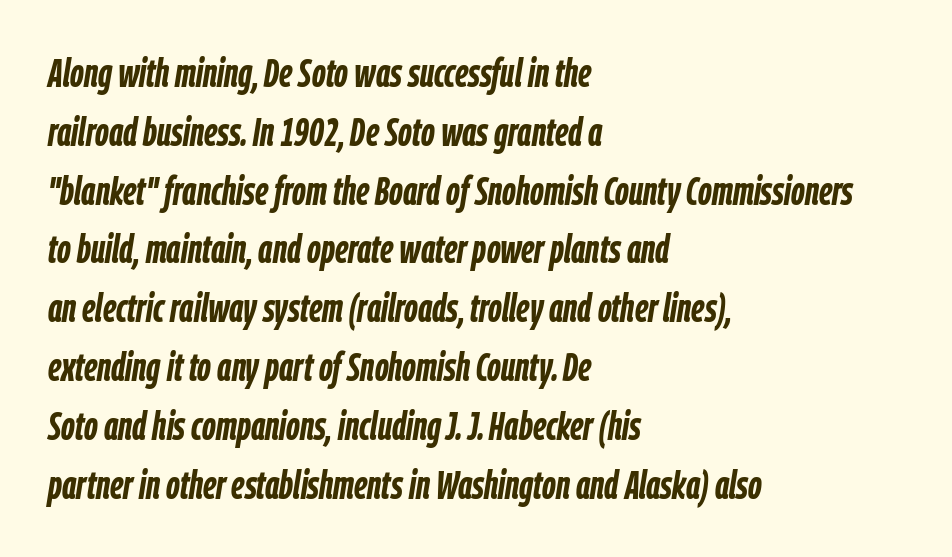
Q: Is the text bold? A: Yes.
Q: Is the text italic (slanted)? A: Yes, it leans right by about 9 degrees.
Q: Is the text underlined? A: No.
Q: How is the paragraph aligned? A: Left-aligned.
Q: Is the spacing between letters normal or unusually wide? A: Normal.
Q: Is the spacing between lines tight, normal or loose? A: Normal.
Q: Width (condensed, normal, or wide)? A: Condensed.
Q: Stroke contrast? A: Low.
Q: x-height? A: Medium.
Q: Monospaced? A: No.
